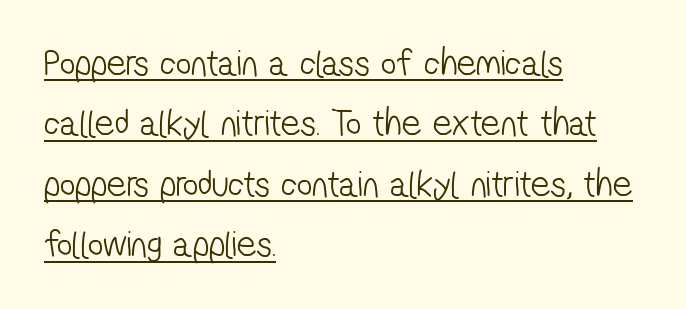
{"serif": "no", "bold": "no", "weight": "light", "width": "condensed", "stroke_contrast": "low", "x_height": "medium", "monospaced": "no", "underline": "yes", "align": "left", "line_spacing": "normal", "line_spacing_ratio": 1.59, "letter_spacing": "normal", "letter_spacing_em": 0.0, "glyph_px": 38}
